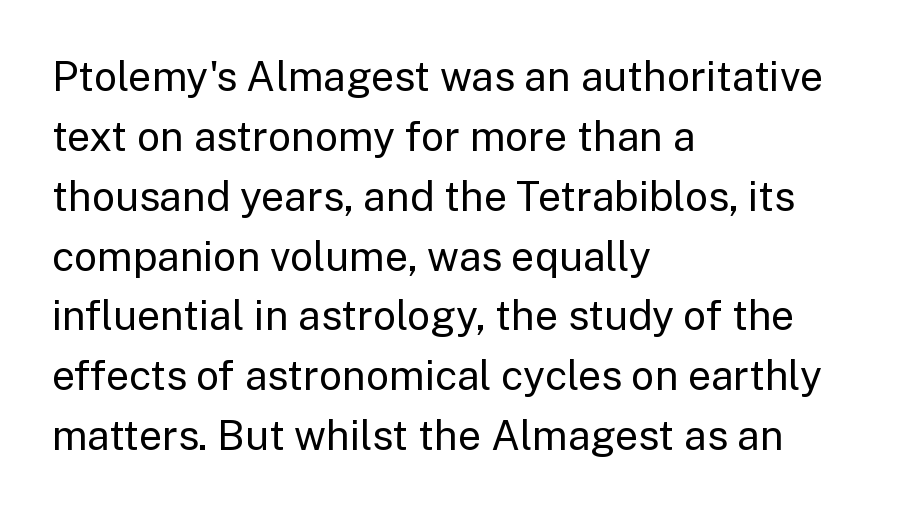
In terms of leading, this rendering sits right in the middle. Every stem runs plumb, perpendicular to the baseline. Underline: absent. The typeface has the unassuming heft of standard copy or less.
